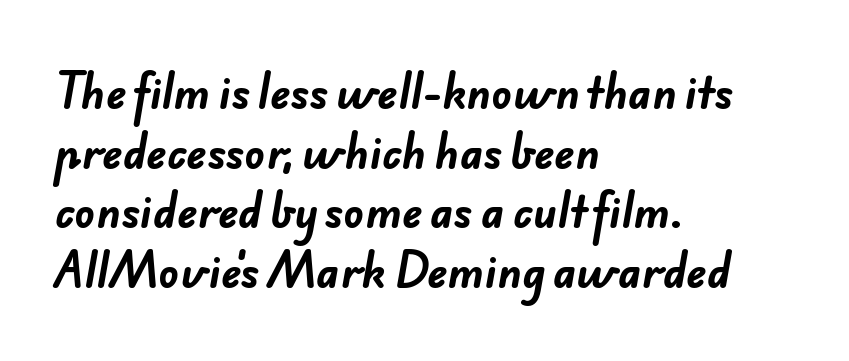
The face used here is proportionally spaced, like ordinary book or web type. Vertical spacing — default. Decoration check: the copy has no underline. Where is the straight margin? On the left. The sample has been set heavy, in full bold. Does extra space separate the letters? No, they use regular spacing.
